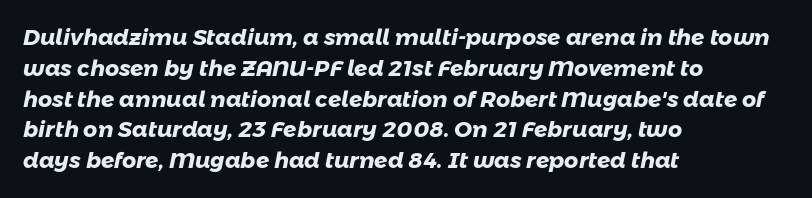
{"bold": "yes", "underline": "no", "align": "left", "line_spacing": "normal", "line_spacing_ratio": 1.4, "letter_spacing": "normal", "letter_spacing_em": 0.0, "glyph_px": 22}
